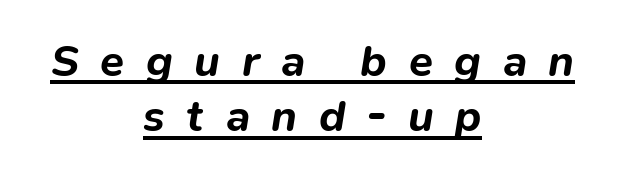
The image shows 44 px bold type, italic (leaning right); set centered, normal line spacing (1.26x), unusually wide letter spacing (+0.49 em), underlined; low stroke contrast and a medium x-height.
